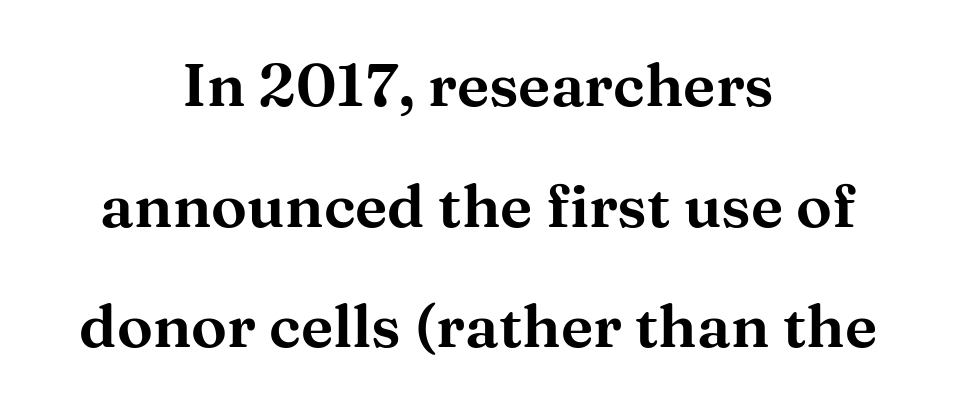
Q: Is the text italic (slanted)? A: No, it is upright.
Q: Is the typeface a serif or a sans-serif typeface? A: Serif.
Q: Is the text underlined? A: No.
Q: How is the paragraph aligned? A: Centered.
Q: Is the spacing between letters normal or unusually wide? A: Normal.
Q: Is the spacing between lines tight, normal or loose? A: Loose.
Q: Width (condensed, normal, or wide)? A: Wide.
Q: Stroke contrast? A: Medium.
Q: x-height? A: Medium.
Q: Monospaced? A: No.
